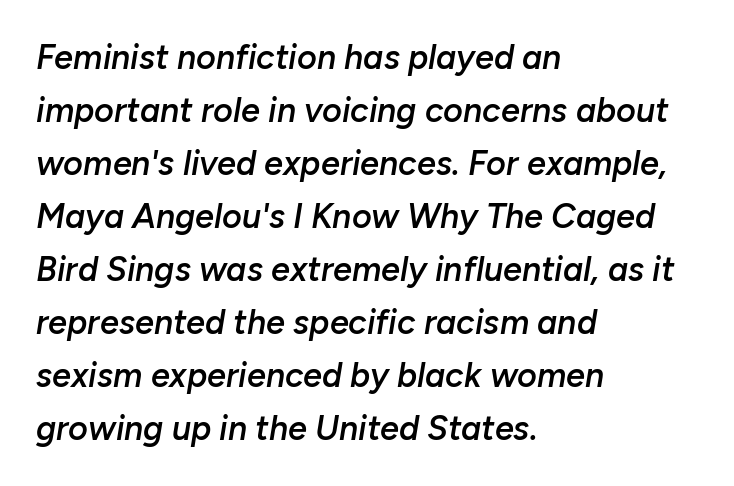
The image shows 34 px semibold type, italic (leaning right); set left-aligned, normal line spacing (1.56x), normal letter spacing, not underlined; low stroke contrast and a medium x-height.
